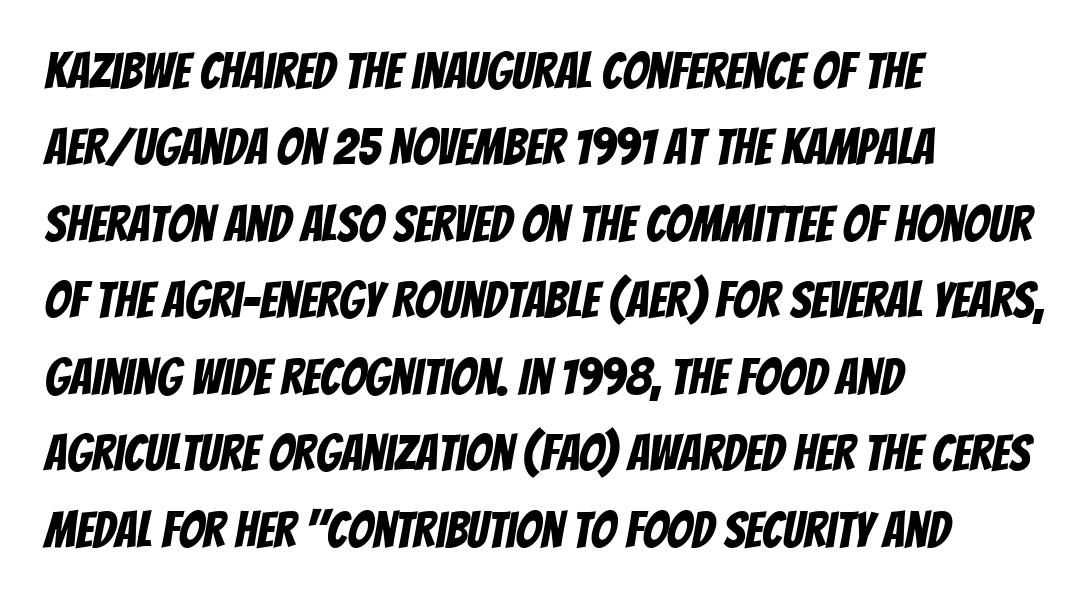
{"serif": "no", "width": "condensed", "stroke_contrast": "low", "x_height": "large", "monospaced": "no", "underline": "no", "align": "left", "line_spacing": "normal", "line_spacing_ratio": 1.53, "letter_spacing": "normal", "letter_spacing_em": 0.0, "glyph_px": 50}
